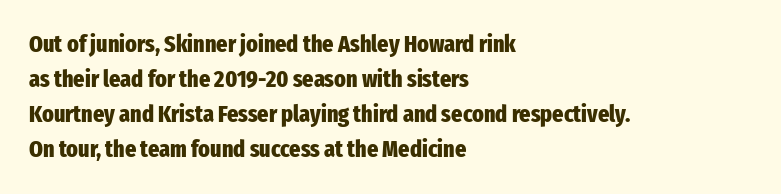
The image shows 24 px bold type, upright; set left-aligned, normal line spacing (1.46x), normal letter spacing, not underlined.
